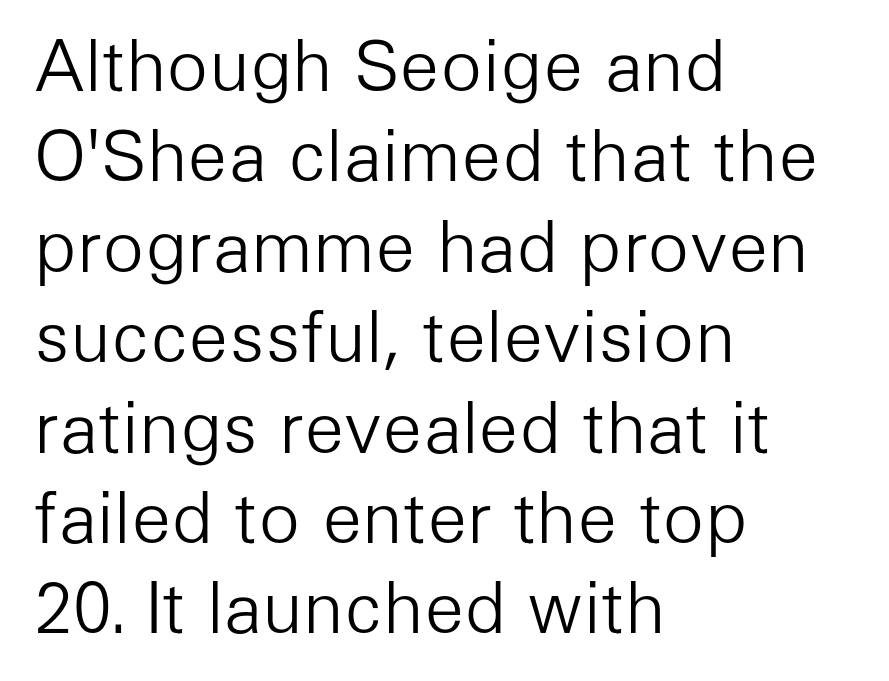
The image shows 69 px light sans-serif type, upright; set left-aligned, normal line spacing (1.31x), normal letter spacing, not underlined; low stroke contrast and a medium x-height.
